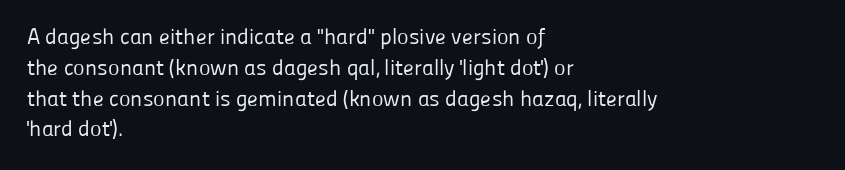
Summary of vertical rhythm: regular, with standard interline spacing. Short note: letters normally spaced. The font's upright variant was chosen for this text. Casual observation: everything's shoved over to the left.
